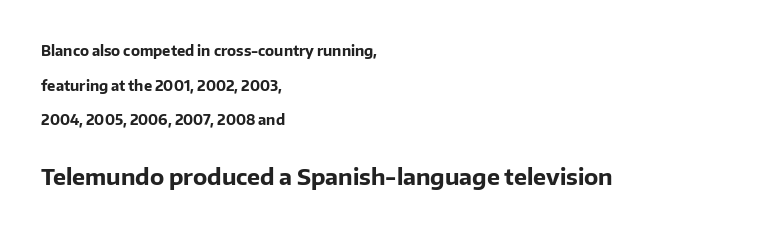
Q: Is the text bold? A: Yes.
Q: Is the text italic (slanted)? A: No, it is upright.
Q: Is the text underlined? A: No.
Q: How is the paragraph aligned? A: Left-aligned.
Q: Is the spacing between letters normal or unusually wide? A: Normal.
Q: Is the spacing between lines tight, normal or loose? A: Loose.
Q: Which block of text is set in a larger size, the first (top) or the second (bottom)? A: The second (bottom) one.
